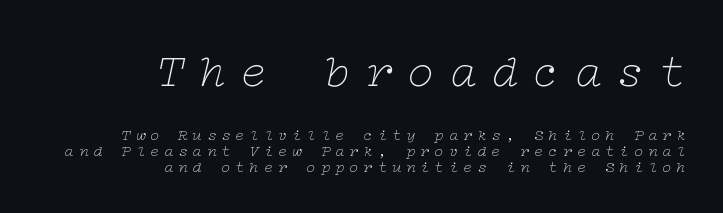
{"serif": "yes", "italic": "yes", "lean": "right", "slant_degrees": 12, "bold": "no", "weight": "thin", "width": "wide", "stroke_contrast": "low", "x_height": "medium", "underline": "no", "align": "right", "line_spacing": "tight", "line_spacing_ratio": 1.02, "letter_spacing": "wide", "letter_spacing_em": 0.29, "larger_block": "first", "size_ratio": 2.94, "glyph_px": 47}
